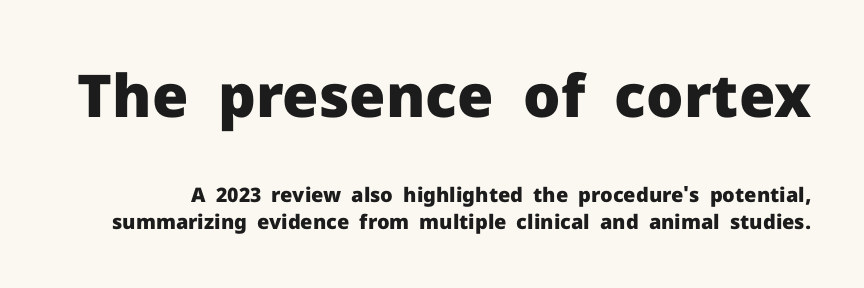
Notice how descenders clear the ascenders below comfortably — that's standard leading. The text was rendered using a sans face with plain stroke endings. Ordinary non-slanted type is in use. The rendering shrinks the type as you move from the upper chunk to the lower.
